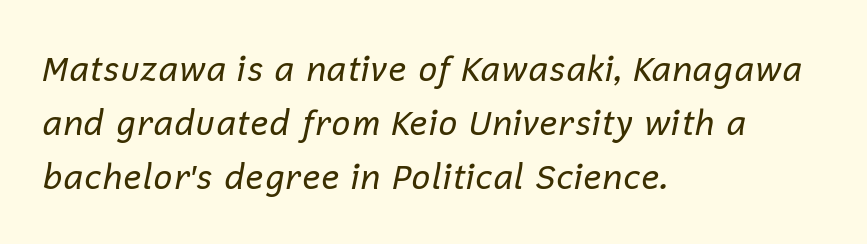
The image shows 34 px regular-weight type, italic (leaning right); set left-aligned, normal line spacing (1.59x), normal letter spacing, not underlined; low stroke contrast and a medium x-height.
